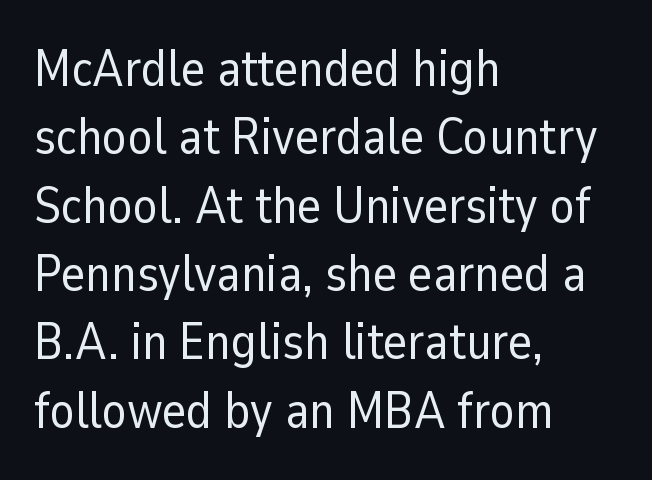
Q: Is the text bold? A: No.
Q: Is the text italic (slanted)? A: No, it is upright.
Q: Is the typeface a serif or a sans-serif typeface? A: Sans-serif.
Q: Is the text underlined? A: No.
Q: How is the paragraph aligned? A: Left-aligned.
Q: Is the spacing between letters normal or unusually wide? A: Normal.
Q: Is the spacing between lines tight, normal or loose? A: Normal.
Q: Width (condensed, normal, or wide)? A: Normal.
Q: Stroke contrast? A: Low.
Q: x-height? A: Medium.
Q: Monospaced? A: No.
